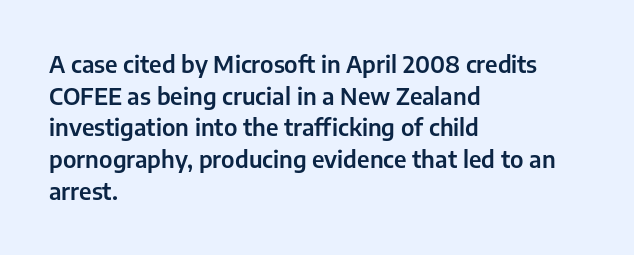
{"italic": "no", "underline": "no", "align": "left", "line_spacing": "normal", "line_spacing_ratio": 1.38, "letter_spacing": "normal", "letter_spacing_em": 0.0, "glyph_px": 23}
